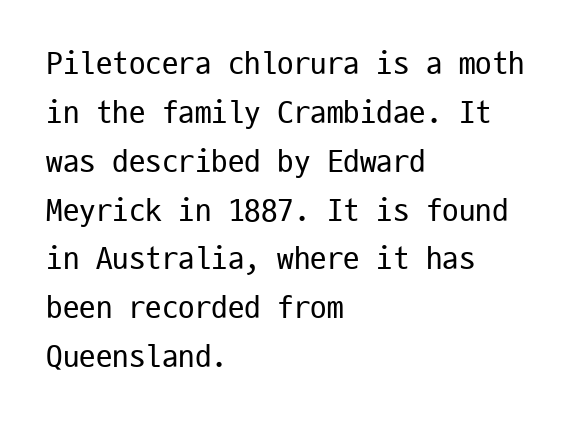
Q: Is the text bold? A: No.
Q: Is the text italic (slanted)? A: No, it is upright.
Q: Is the typeface a serif or a sans-serif typeface? A: Sans-serif.
Q: Is the text underlined? A: No.
Q: How is the paragraph aligned? A: Left-aligned.
Q: Is the spacing between letters normal or unusually wide? A: Normal.
Q: Is the spacing between lines tight, normal or loose? A: Normal.
Q: Width (condensed, normal, or wide)? A: Condensed.
Q: Stroke contrast? A: Low.
Q: x-height? A: Medium.
Q: Monospaced? A: Yes.
